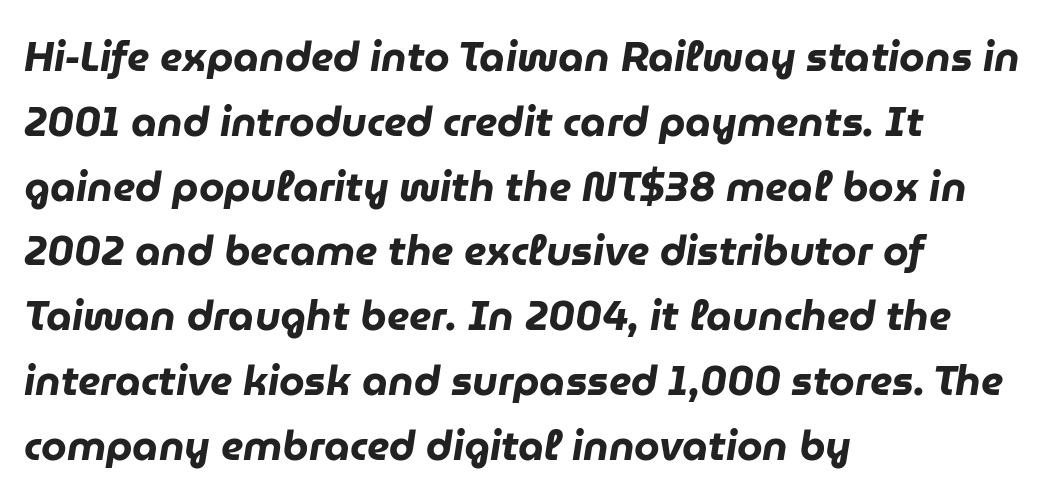
Q: Is the text bold? A: Yes.
Q: Is the text italic (slanted)? A: Yes, it leans right by about 9 degrees.
Q: Is the text underlined? A: No.
Q: How is the paragraph aligned? A: Left-aligned.
Q: Is the spacing between letters normal or unusually wide? A: Normal.
Q: Is the spacing between lines tight, normal or loose? A: Normal.
Q: Width (condensed, normal, or wide)? A: Normal.
Q: Stroke contrast? A: Low.
Q: x-height? A: Medium.
Q: Monospaced? A: No.
